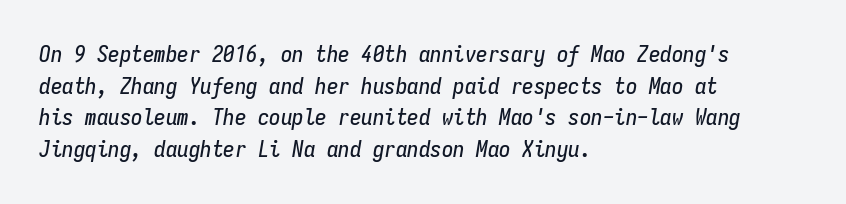
{"italic": "yes", "lean": "right", "slant_degrees": 9, "underline": "no", "align": "left", "line_spacing": "normal", "line_spacing_ratio": 1.38, "letter_spacing": "normal", "letter_spacing_em": 0.0, "glyph_px": 23}
